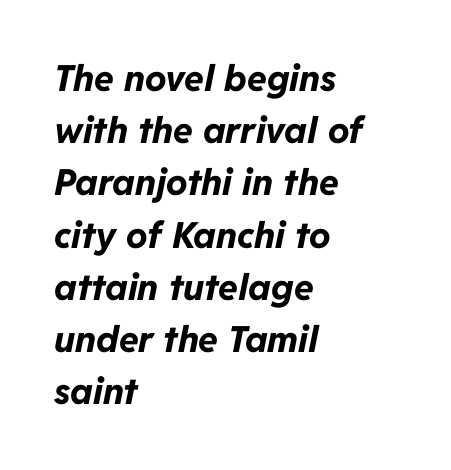
{"italic": "yes", "lean": "right", "slant_degrees": 11, "bold": "yes", "weight": "bold", "width": "normal", "stroke_contrast": "low", "x_height": "medium", "monospaced": "no", "underline": "no", "align": "left", "line_spacing": "normal", "line_spacing_ratio": 1.45, "letter_spacing": "normal", "letter_spacing_em": 0.0, "glyph_px": 36}
